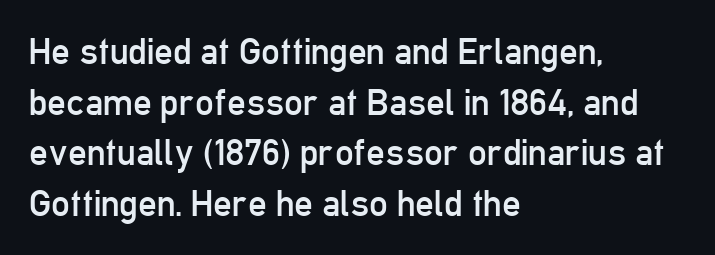
The lines sit at an ordinary, default distance from one another. A clean baseline with only descenders dipping below it. Serif or sans? Sans — the stroke terminals are bare. Notice how the stems are strictly vertical — no italics here. The strokes are not fattened; the text isn't bold.
